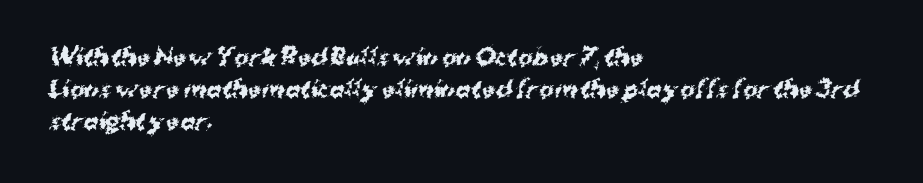
Unmarked baselines from the first word to the last. This rendering leaves character spacing at its baseline value. If you drew a ruler down the left edge, every line would touch it. The rendering uses a bold face; every stroke is thick and dark. Notice how descenders clear the ascenders below comfortably — that's standard leading.
